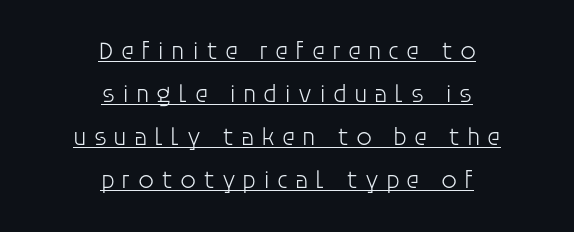
{"italic": "no", "bold": "no", "underline": "yes", "align": "center", "line_spacing_ratio": 1.72, "letter_spacing": "wide", "letter_spacing_em": 0.27, "glyph_px": 25}
